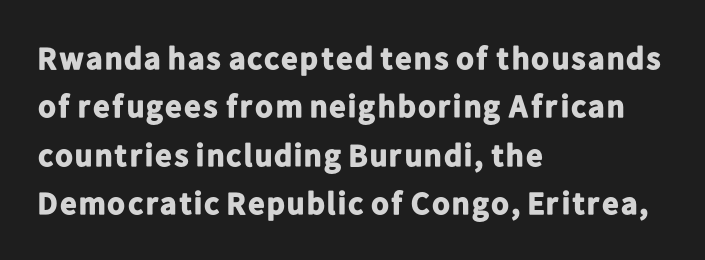
{"serif": "no", "italic": "no", "bold": "yes", "weight": "bold", "width": "normal", "stroke_contrast": "low", "x_height": "medium", "monospaced": "no", "underline": "no", "align": "left", "line_spacing": "normal", "line_spacing_ratio": 1.51, "letter_spacing": "normal", "letter_spacing_em": 0.0, "glyph_px": 32}
